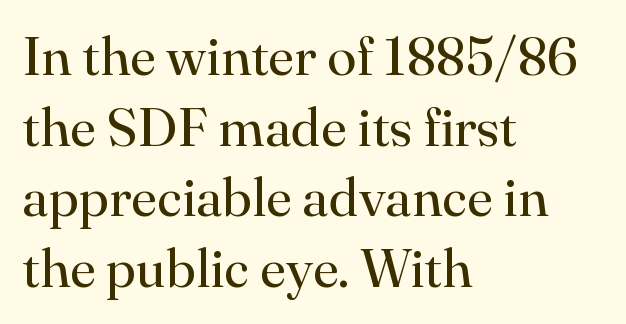
Q: Is the text bold? A: No.
Q: Is the text italic (slanted)? A: No, it is upright.
Q: Is the typeface a serif or a sans-serif typeface? A: Serif.
Q: Is the text underlined? A: No.
Q: How is the paragraph aligned? A: Left-aligned.
Q: Is the spacing between letters normal or unusually wide? A: Normal.
Q: Is the spacing between lines tight, normal or loose? A: Normal.
Q: Width (condensed, normal, or wide)? A: Normal.
Q: Stroke contrast? A: High.
Q: x-height? A: Small.
Q: Monospaced? A: No.
